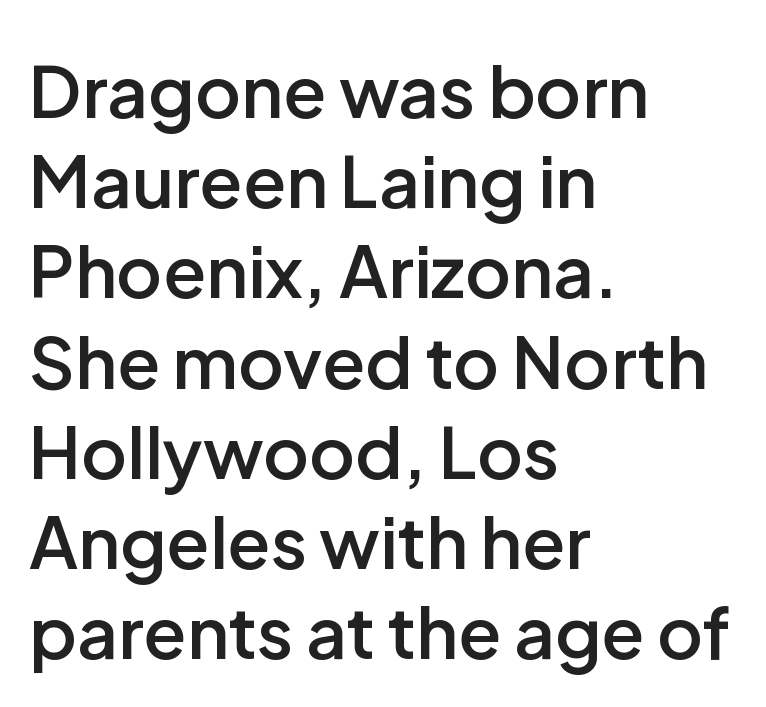
The image shows 71 px semibold sans-serif type, upright; set left-aligned, normal line spacing (1.27x), normal letter spacing, not underlined; low stroke contrast and a medium x-height.
